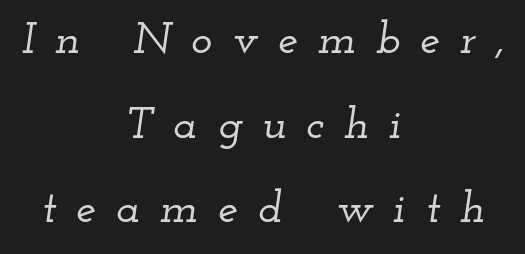
{"serif": "yes", "italic": "yes", "lean": "right", "slant_degrees": 12, "width": "wide", "stroke_contrast": "low", "x_height": "small", "monospaced": "no", "underline": "no", "align": "center", "line_spacing_ratio": 1.88, "letter_spacing": "wide", "letter_spacing_em": 0.44, "glyph_px": 45}
